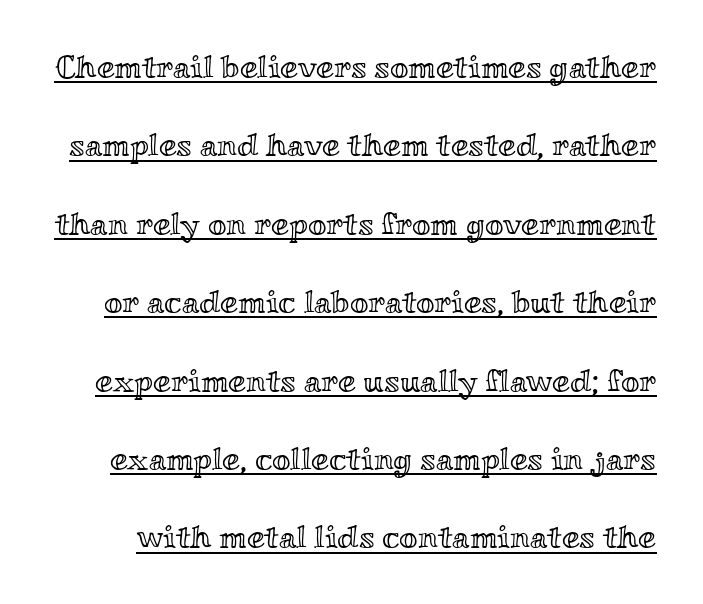
The image shows 32 px wide type, upright; set loose line spacing (2.45x), normal letter spacing, underlined; a small x-height.
